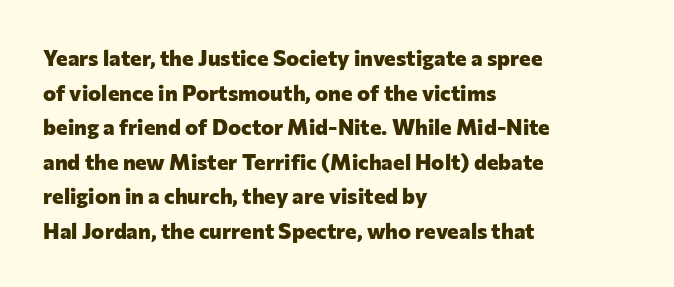
Q: Is the text bold? A: Yes.
Q: Is the text italic (slanted)? A: No, it is upright.
Q: Is the text underlined? A: No.
Q: How is the paragraph aligned? A: Left-aligned.
Q: Is the spacing between letters normal or unusually wide? A: Normal.
Q: Is the spacing between lines tight, normal or loose? A: Normal.
